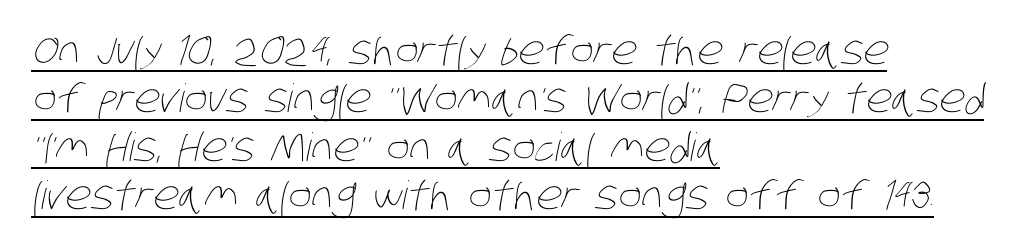
The image shows 39 px thin, condensed type; set left-aligned, line spacing 1.24x, normal letter spacing, underlined; low stroke contrast and a large x-height.
